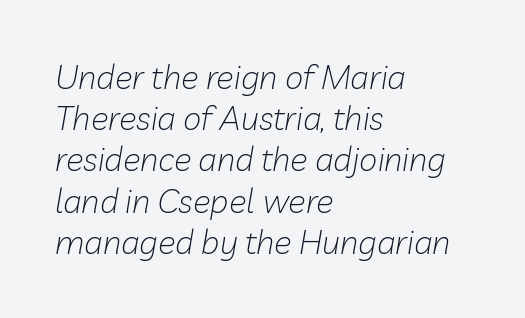
Q: Is the text bold? A: No.
Q: Is the text italic (slanted)? A: Yes, it leans right by about 10 degrees.
Q: Is the text underlined? A: No.
Q: How is the paragraph aligned? A: Left-aligned.
Q: Is the spacing between letters normal or unusually wide? A: Normal.
Q: Is the spacing between lines tight, normal or loose? A: Normal.
Q: Width (condensed, normal, or wide)? A: Normal.
Q: Stroke contrast? A: Low.
Q: x-height? A: Medium.
Q: Monospaced? A: No.
